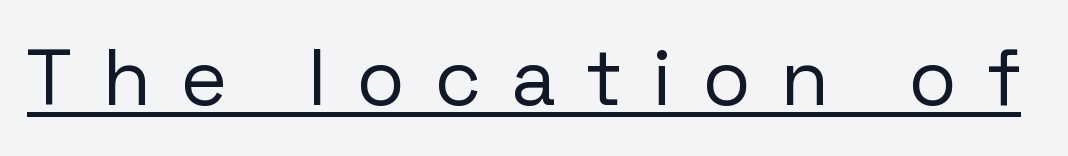
Stems here are at most as thick as an everyday book face. The letters advance in unequal steps, a hallmark of proportional type. The axis of the letterforms is exactly vertical. Beneath each row of characters lies a ruled line. You could only call the tracking loose — the letters float apart.
